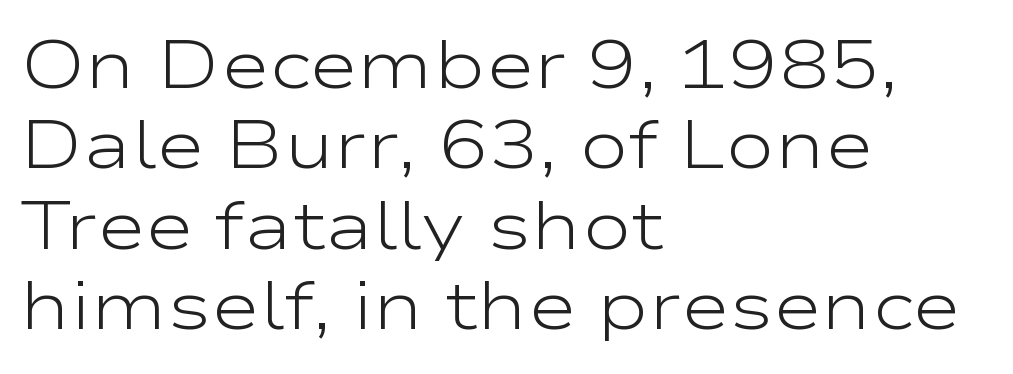
Short note: letters normally spaced. You can tell it's not italic because the verticals are truly vertical. Nobody drew a line under any word here. Each stroke keeps to a modest, everyday thickness or less. Short and long lines alike share a common starting point at left.
